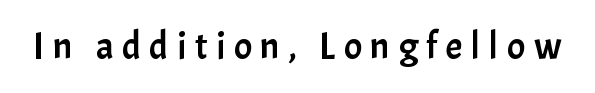
Quick note: not italic, upright. The gaps between neighbouring characters are conspicuously large. Are there feet on the stems? There aren't — it's a sans. Do the characters align in a grid? No, the font is proportional. Any mark beneath the type? The region is blank.
